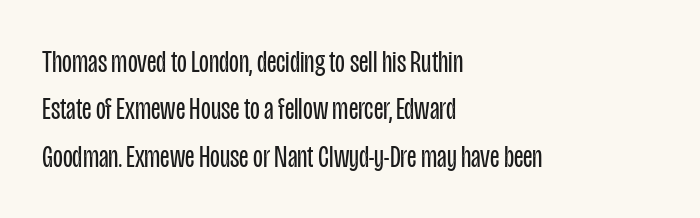
Tracking value appears to be zero — textbook default spacing. This block has exactly the height ordinary leading produces. Italic: no, the glyphs are upright roman. This sample uses a sans-serif face. Character widths vary here, with narrow letters taking less room than wide ones.
